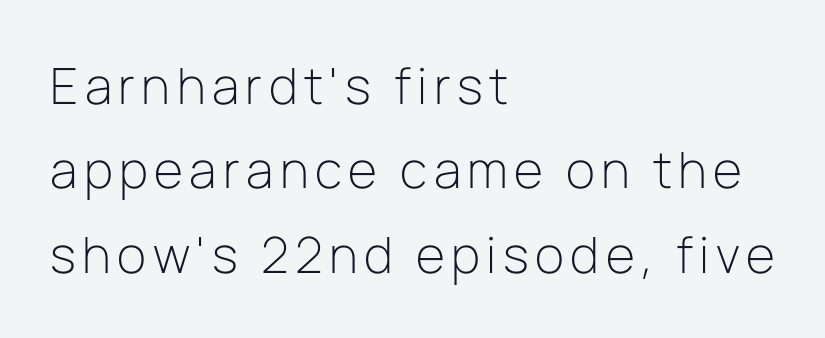
Is this a heavy cut? Hardly; it is regular or lighter. To sum up the face: it is a sans, with no serifs. Baseline-to-baseline distance is the conventional proportion of letter height. Each line starts at the same left margin while the right side varies.
